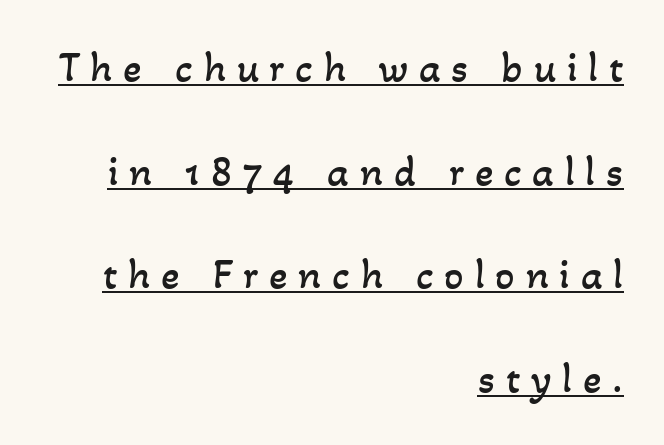
Stroke thickness stays within the range of a standard reading face or lighter. Underlined type. The space between consecutive lines is lavish. Notice how the passage keeps a crisp vertical edge on the right only. There is plenty of visible air inserted between adjacent glyphs. Proportional: the letters do not fall into vertical columns.
